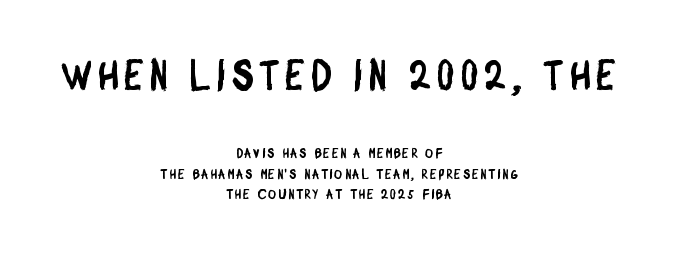
The image shows 42 px condensed sans-serif type; set centered, normal line spacing (1.45x), not underlined; the first (top) block is 3.0x larger; low stroke contrast and a large x-height.
